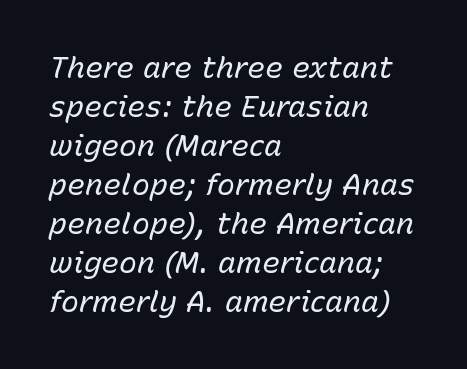
Q: Is the text bold? A: No.
Q: Is the text italic (slanted)? A: Yes, it leans right by about 15 degrees.
Q: Is the text underlined? A: No.
Q: How is the paragraph aligned? A: Left-aligned.
Q: Is the spacing between letters normal or unusually wide? A: Normal.
Q: Is the spacing between lines tight, normal or loose? A: Normal.
Q: Width (condensed, normal, or wide)? A: Normal.
Q: Stroke contrast? A: Low.
Q: x-height? A: Medium.
Q: Monospaced? A: No.
